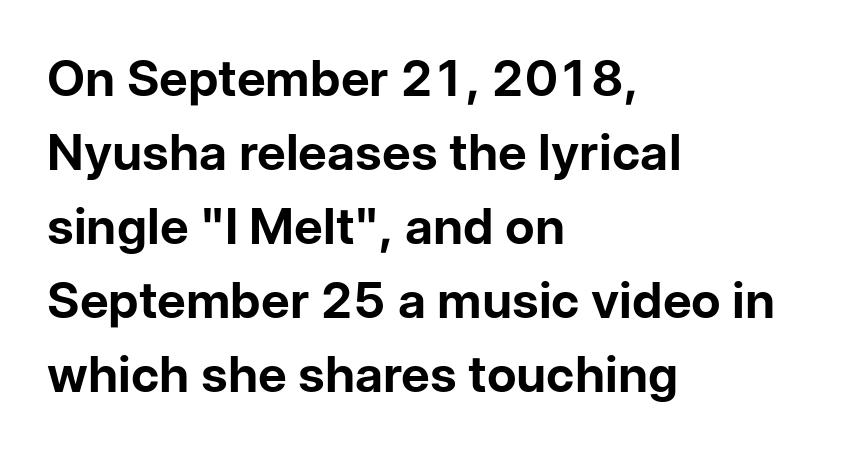
{"serif": "no", "italic": "no", "bold": "yes", "weight": "bold", "width": "normal", "stroke_contrast": "low", "x_height": "medium", "monospaced": "no", "underline": "no", "align": "left", "line_spacing": "normal", "line_spacing_ratio": 1.48, "letter_spacing": "normal", "letter_spacing_em": 0.0, "glyph_px": 50}
